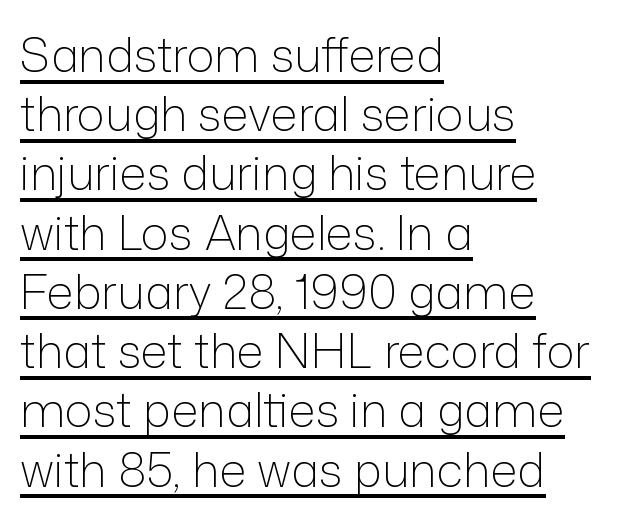
The letters stand upright; this is a roman face. The strokes carry an ordinary text weight at most. The text was rendered using a sans face with plain stroke endings. The passage shown is underscored from start to finish. Reading down the column, the eye jumps a familiar distance to each next line.
